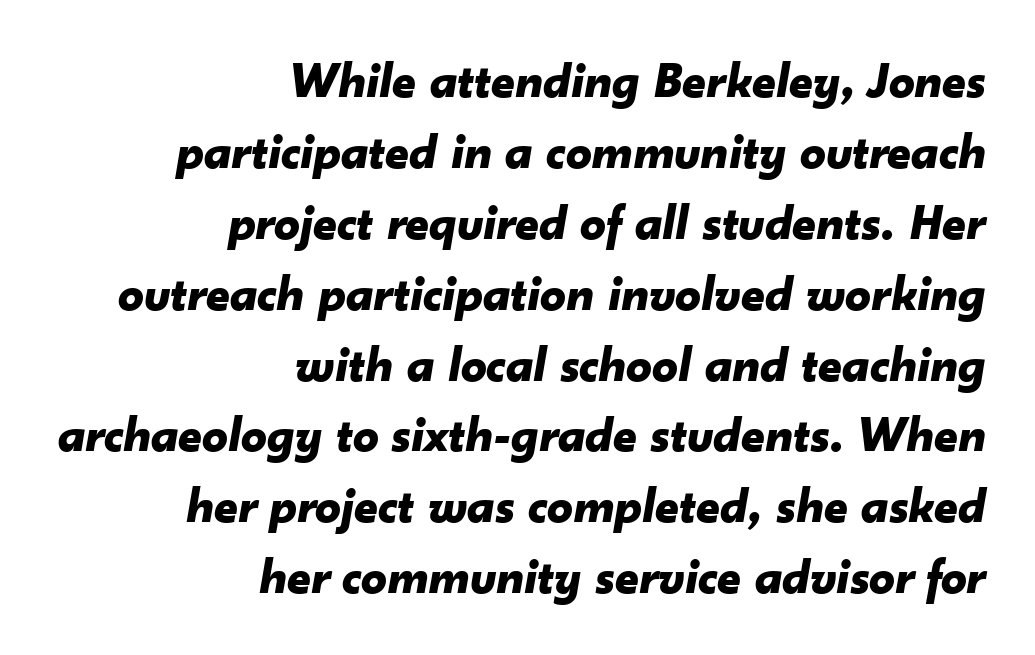
It's the slanting kind of type. Does extra space separate the letters? No, they use regular spacing. Letters rest on an invisible, unmarked baseline. Is this a fixed-width face? No — the glyphs have proportional, varying widths. The rendering anchors every line to the right-hand side.
